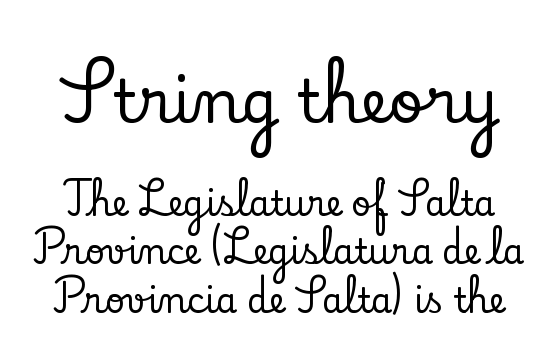
Descenders are the only things crossing below the line. The passage shown has conventional tracking throughout. Posture: vertical. Size contrast runs from large at the top to small at the bottom.
